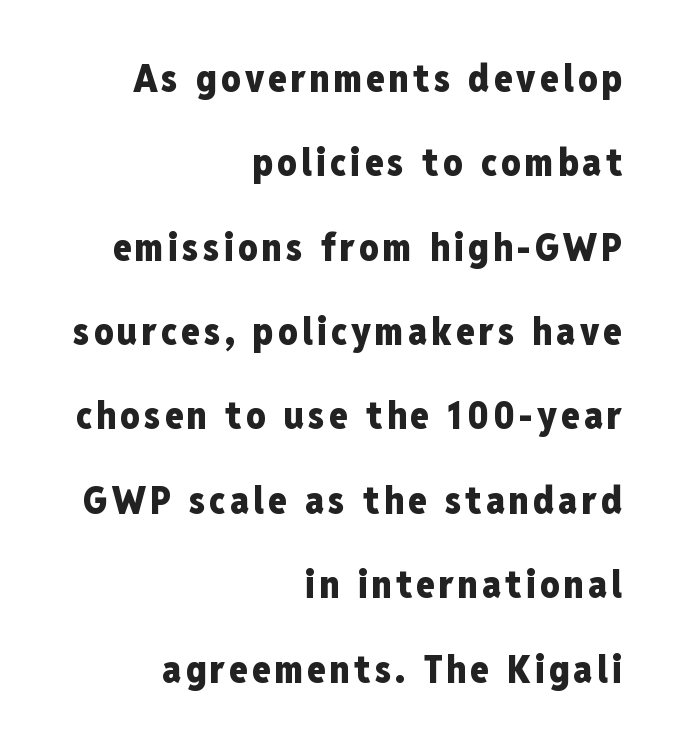
These lines are rendered in a variable-pitch font. The paragraph has a hard right edge and a soft left edge. Notice how the stems are strictly vertical — no italics here. The letters carry no serifs — their stems end cleanly without finishing strokes. Quick note: interline space is abundant.
